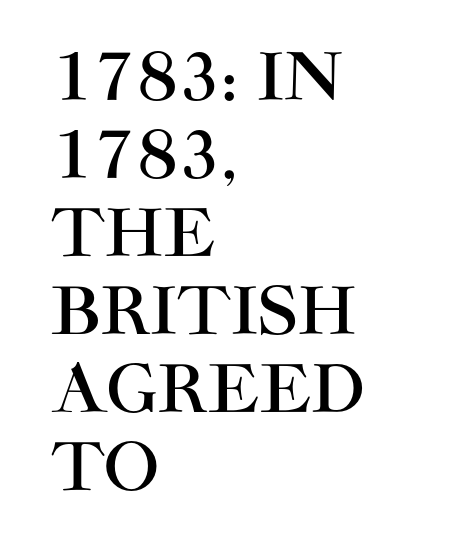
The image shows 65 px sans-serif type, upright; set left-aligned, line spacing 1.2x, normal letter spacing, not underlined; high stroke contrast and a large x-height.
